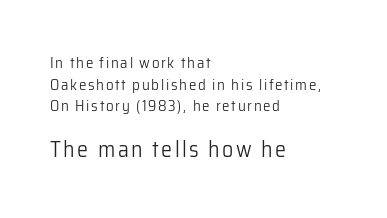
{"italic": "no", "bold": "no", "underline": "no", "align": "left", "line_spacing": "normal", "line_spacing_ratio": 1.44, "larger_block": "second", "size_ratio": 1.47, "glyph_px": 22}
